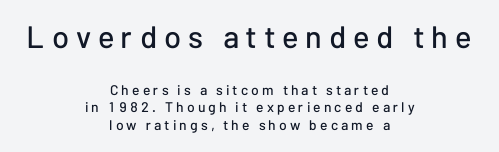
{"serif": "no", "italic": "no", "width": "normal", "stroke_contrast": "low", "x_height": "medium", "monospaced": "no", "underline": "no", "align": "center", "line_spacing": "normal", "line_spacing_ratio": 1.26, "letter_spacing": "wide", "letter_spacing_em": 0.22, "larger_block": "first", "size_ratio": 2.21, "glyph_px": 31}
